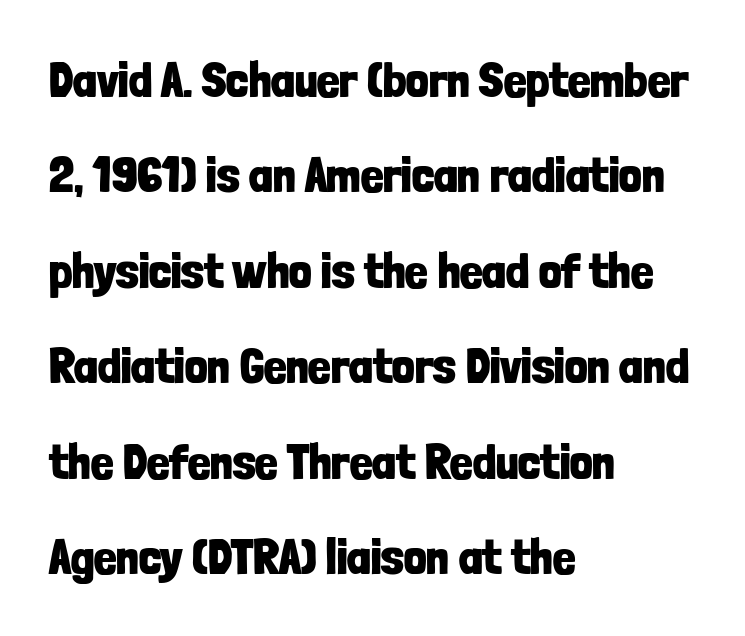
Just letters on the line, the space beneath them empty. These lines stand farther apart than default settings would place them. Posture: upright roman. Note the varied advance widths — an 'i' is clearly narrower than an 'm'. Honestly, the letter spacing is just normal — you wouldn't notice it.
